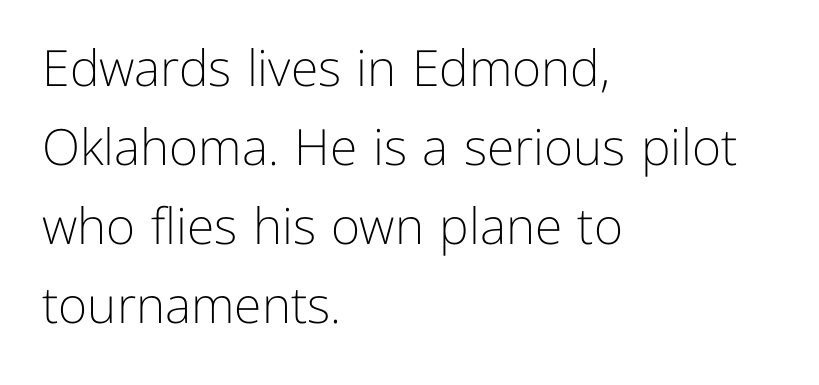
Q: Is the text bold? A: No.
Q: Is the text italic (slanted)? A: No, it is upright.
Q: Is the typeface a serif or a sans-serif typeface? A: Sans-serif.
Q: Is the text underlined? A: No.
Q: How is the paragraph aligned? A: Left-aligned.
Q: Is the spacing between letters normal or unusually wide? A: Normal.
Q: Is the spacing between lines tight, normal or loose? A: Normal.
Q: Width (condensed, normal, or wide)? A: Normal.
Q: Stroke contrast? A: Low.
Q: x-height? A: Medium.
Q: Monospaced? A: No.
